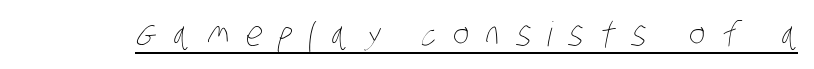
The image shows 34 px thin, condensed type; set unusually wide letter spacing (+0.49 em), underlined; low stroke contrast and a large x-height.
